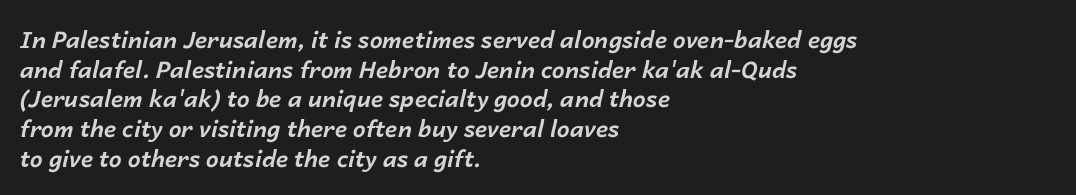
Q: Is the text bold? A: Yes.
Q: Is the text italic (slanted)? A: Yes, it leans right by about 14 degrees.
Q: Is the text underlined? A: No.
Q: How is the paragraph aligned? A: Left-aligned.
Q: Is the spacing between letters normal or unusually wide? A: Normal.
Q: Is the spacing between lines tight, normal or loose? A: Normal.
